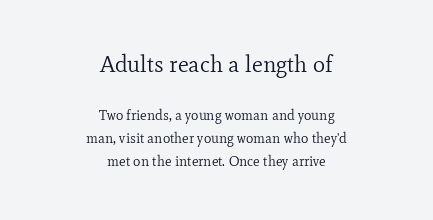
{"italic": "no", "bold": "no", "underline": "no", "align": "center", "line_spacing": "normal", "line_spacing_ratio": 1.66, "letter_spacing": "normal", "letter_spacing_em": 0.0, "larger_block": "first", "size_ratio": 1.64, "glyph_px": 23}
